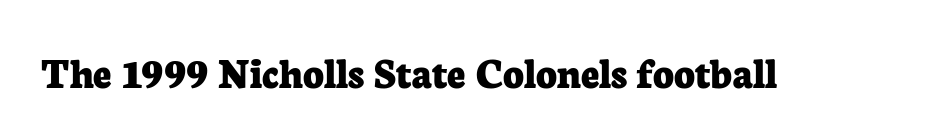
Q: Is the text bold? A: Yes.
Q: Is the text italic (slanted)? A: No, it is upright.
Q: Is the typeface a serif or a sans-serif typeface? A: Serif.
Q: Is the text underlined? A: No.
Q: Is the spacing between letters normal or unusually wide? A: Normal.
Q: Width (condensed, normal, or wide)? A: Normal.
Q: Stroke contrast? A: Low.
Q: x-height? A: Medium.
Q: Monospaced? A: No.
